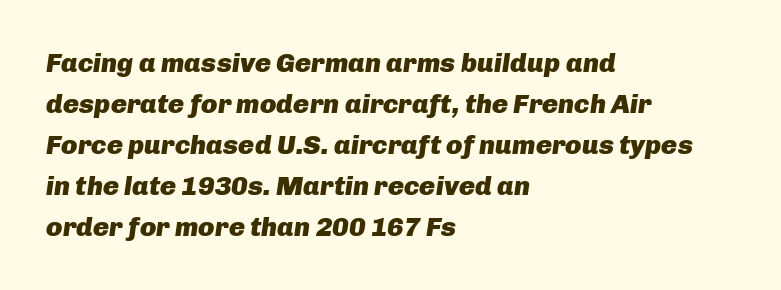
Q: Is the text bold? A: Yes.
Q: Is the text italic (slanted)? A: Yes, it leans right by about 8 degrees.
Q: Is the text underlined? A: No.
Q: How is the paragraph aligned? A: Left-aligned.
Q: Is the spacing between letters normal or unusually wide? A: Normal.
Q: Is the spacing between lines tight, normal or loose? A: Normal.
